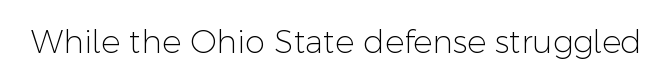
The image shows 32 px light sans-serif type, upright; set normal letter spacing, not underlined; low stroke contrast and a medium x-height.
